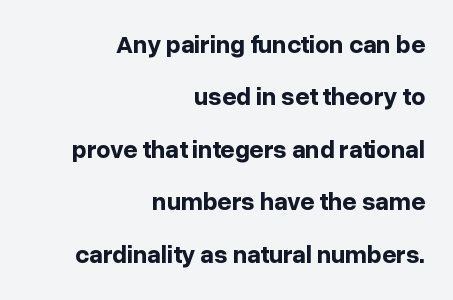
The image shows 25 px bold type, upright; set right-aligned, loose line spacing (2.1x), normal letter spacing, not underlined.
